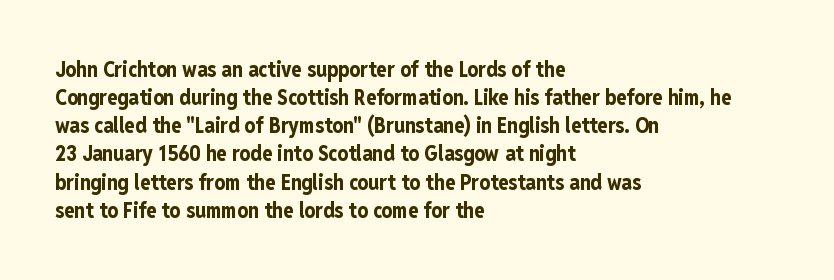
Q: Is the text bold? A: Yes.
Q: Is the text italic (slanted)? A: No, it is upright.
Q: Is the text underlined? A: No.
Q: How is the paragraph aligned? A: Left-aligned.
Q: Is the spacing between letters normal or unusually wide? A: Normal.
Q: Is the spacing between lines tight, normal or loose? A: Normal.
